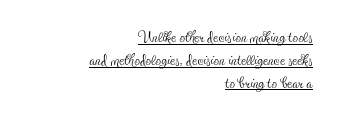
Baseline-to-baseline distance is barely more than the letter height. This sample carries an underscore along the baseline area. A light-to-regular cut is what we see here. Compared with typical body copy, the letter spacing here is the same.
